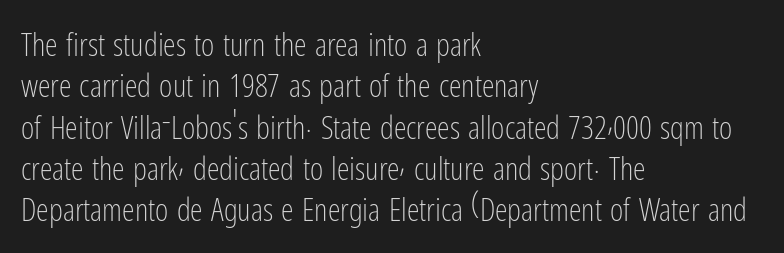
Designer's note — italics off, roman on. Clear beneath every line of the passage. You could not count columns in this text — the font is proportionally spaced. Letter spacing: default. The text block is weighted toward the left margin, trailing off unevenly rightward.
